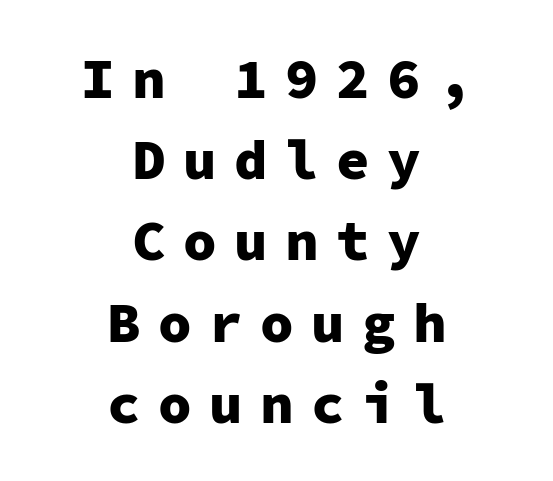
The image shows 56 px heavy sans-serif type, upright, monospaced; set centered, normal line spacing (1.45x), unusually wide letter spacing (+0.31 em), not underlined; low stroke contrast and a medium x-height.
